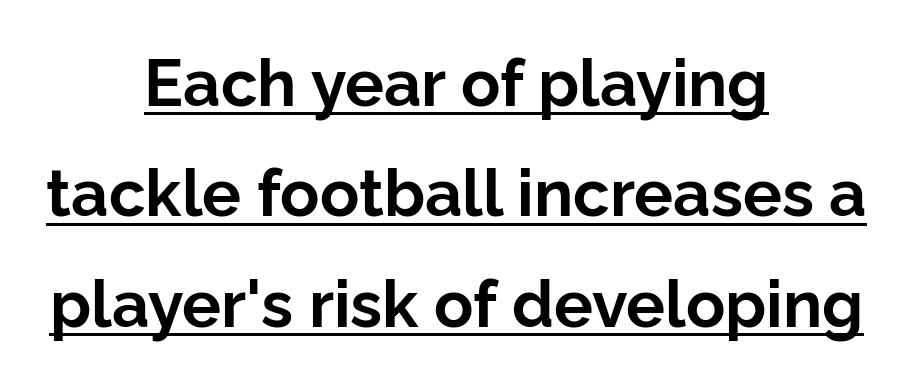
The image shows 65 px bold sans-serif type, upright; set centered, normal line spacing (1.7x), normal letter spacing, underlined; low stroke contrast and a medium x-height.
